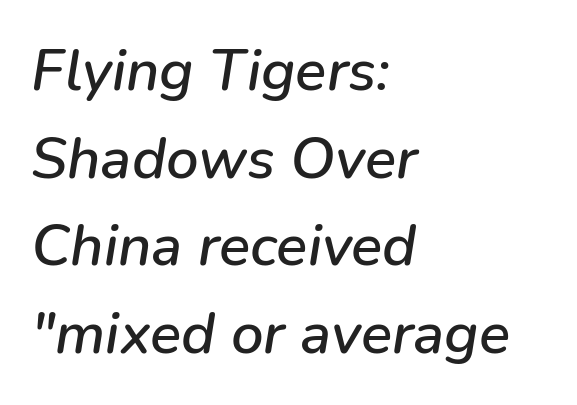
Q: Is the text italic (slanted)? A: Yes, it leans right by about 9 degrees.
Q: Is the text underlined? A: No.
Q: How is the paragraph aligned? A: Left-aligned.
Q: Is the spacing between letters normal or unusually wide? A: Normal.
Q: Is the spacing between lines tight, normal or loose? A: Normal.
Q: Width (condensed, normal, or wide)? A: Normal.
Q: Stroke contrast? A: Low.
Q: x-height? A: Medium.
Q: Monospaced? A: No.
